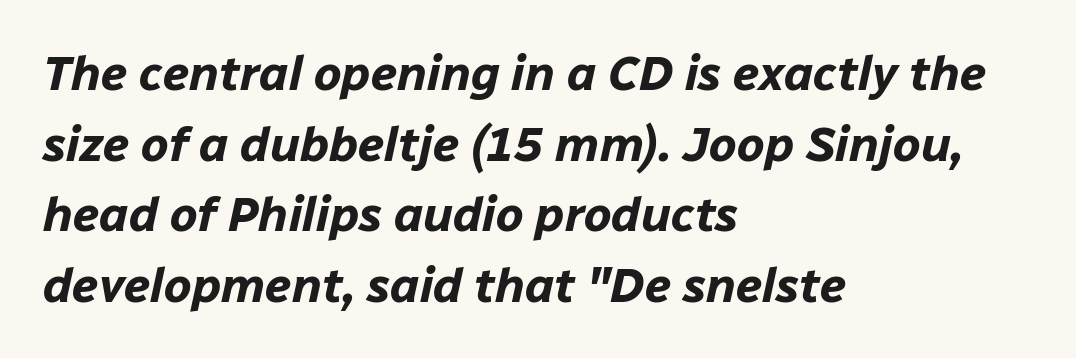
Rows of type keep a routine distance in the vertical direction. You could call the tracking neutral — neither tight nor loose. The passage shown is typed in a proportional face where columns would drift. Rule under the text: the space is simply empty.
